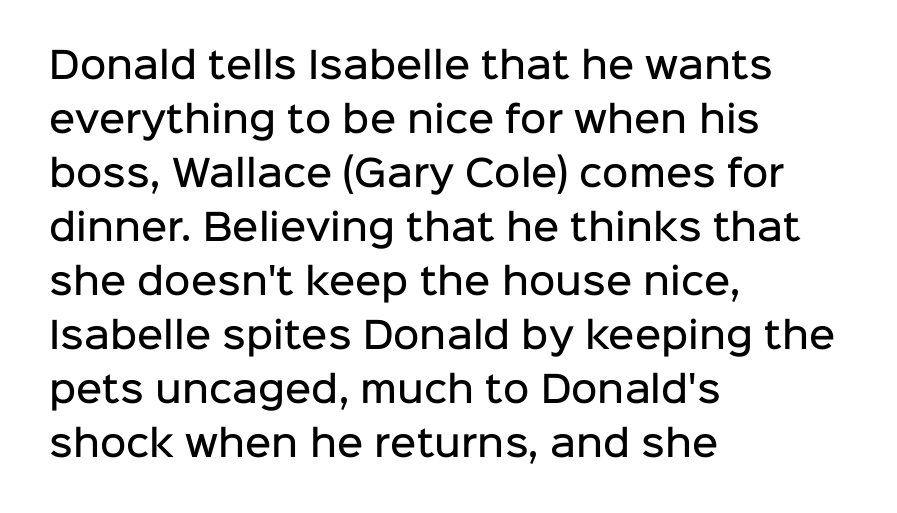
{"serif": "no", "italic": "no", "bold": "semi", "weight": "semibold", "width": "normal", "stroke_contrast": "low", "x_height": "medium", "monospaced": "no", "underline": "no", "align": "left", "line_spacing": "normal", "line_spacing_ratio": 1.5, "letter_spacing": "normal", "letter_spacing_em": 0.0, "glyph_px": 36}
